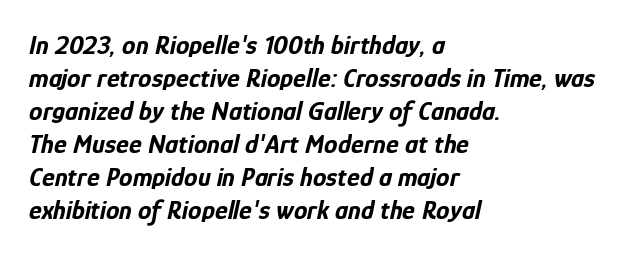
The image shows 27 px bold type, italic (leaning right); set left-aligned, line spacing 1.22x, normal letter spacing, not underlined.
